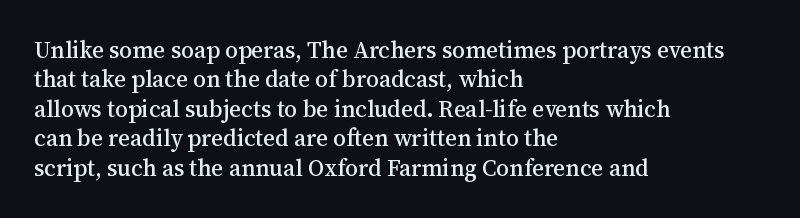
Q: Is the text italic (slanted)? A: No, it is upright.
Q: Is the text underlined? A: No.
Q: How is the paragraph aligned? A: Left-aligned.
Q: Is the spacing between letters normal or unusually wide? A: Normal.
Q: Is the spacing between lines tight, normal or loose? A: Normal.
